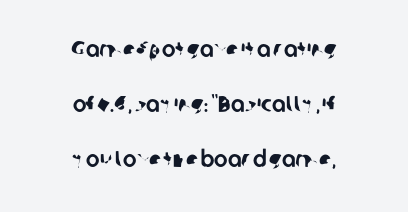
Q: Is the text underlined? A: No.
Q: How is the paragraph aligned? A: Centered.
Q: Is the spacing between letters normal or unusually wide? A: Normal.
Q: Is the spacing between lines tight, normal or loose? A: Loose.
